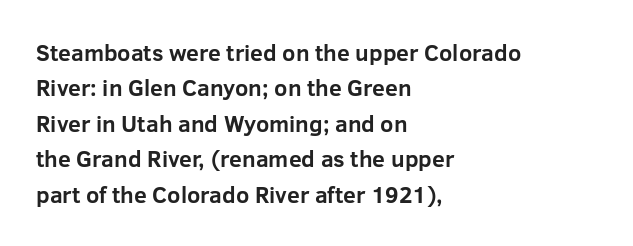
The strip under each line holds only bare page. The designer left line spacing at the default. Typeset ragged right — the left edge is the straight one. Heavy-handed strokes throughout: this text is bold.
